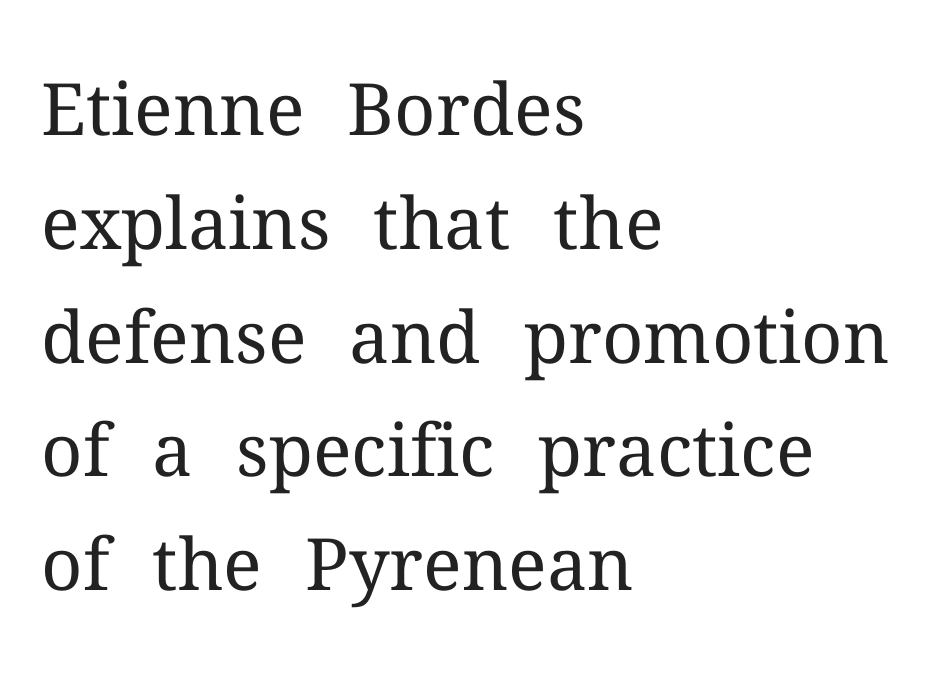
{"serif": "yes", "italic": "no", "bold": "no", "weight": "regular", "width": "normal", "stroke_contrast": "medium", "x_height": "medium", "monospaced": "no", "underline": "no", "align": "left", "line_spacing": "normal", "line_spacing_ratio": 1.58, "letter_spacing": "normal", "letter_spacing_em": 0.0, "glyph_px": 72}
